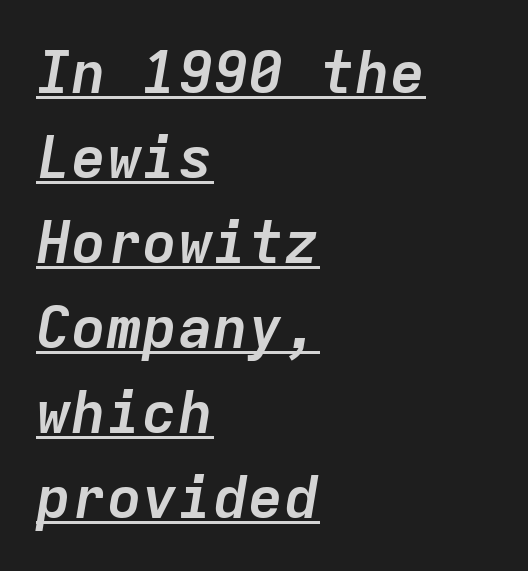
The image shows 59 px semibold type, italic (leaning right), monospaced; set left-aligned, normal line spacing (1.44x), normal letter spacing, underlined; low stroke contrast and a medium x-height.
